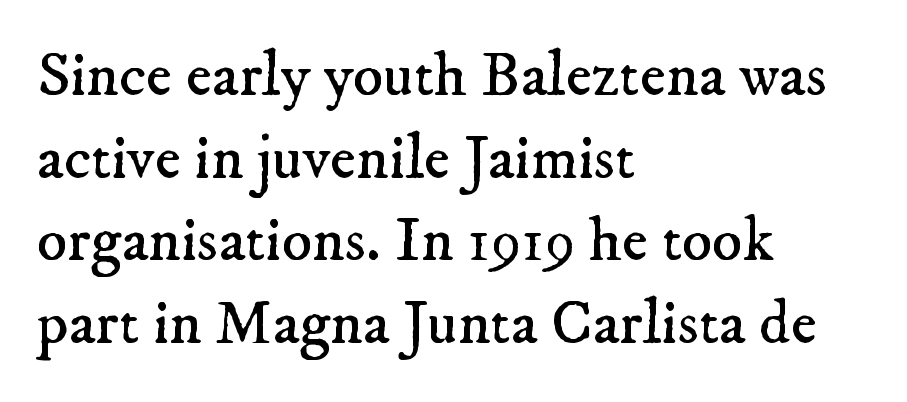
Q: Is the text bold? A: No.
Q: Is the typeface a serif or a sans-serif typeface? A: Serif.
Q: Is the text underlined? A: No.
Q: How is the paragraph aligned? A: Left-aligned.
Q: Is the spacing between letters normal or unusually wide? A: Normal.
Q: Is the spacing between lines tight, normal or loose? A: Normal.
Q: Width (condensed, normal, or wide)? A: Normal.
Q: Stroke contrast? A: Low.
Q: x-height? A: Small.
Q: Monospaced? A: No.
